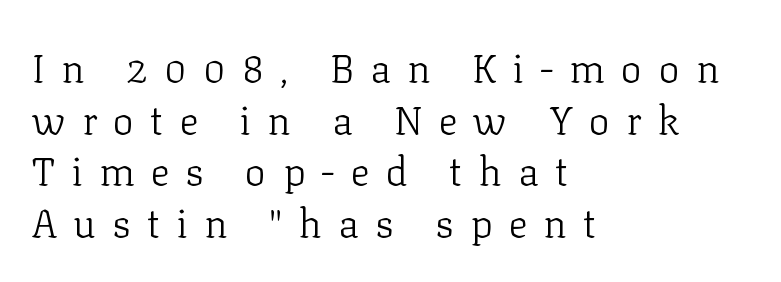
Q: Is the text bold? A: No.
Q: Is the text italic (slanted)? A: No, it is upright.
Q: Is the typeface a serif or a sans-serif typeface? A: Serif.
Q: Is the text underlined? A: No.
Q: How is the paragraph aligned? A: Left-aligned.
Q: Is the spacing between letters normal or unusually wide? A: Unusually wide.
Q: Is the spacing between lines tight, normal or loose? A: Normal.
Q: Width (condensed, normal, or wide)? A: Normal.
Q: Stroke contrast? A: Low.
Q: x-height? A: Medium.
Q: Monospaced? A: No.
